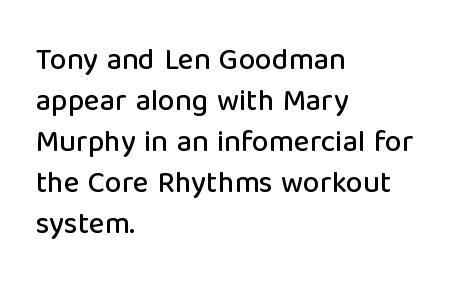
Glance below the letters and you will spot only blank space. The letterforms sit shoulder to shoulder at normal distance. Short and long lines alike share a common starting point at left. The glyphs in this specimen are sans serif.
